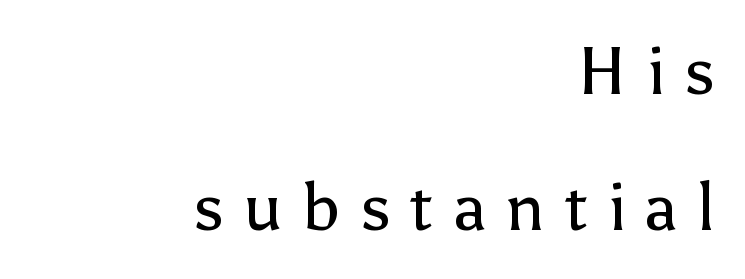
This sample uses an upright cut, with every glyph sitting square on the baseline. Someone cranked the tracking dial way up on this one. The rag falls on the left side of this text block. One glance says open: line gaps are wider than usual. To sum up the face: it is a sans, with no serifs. Spacing verdict: proportional, widths tailored to each character.
